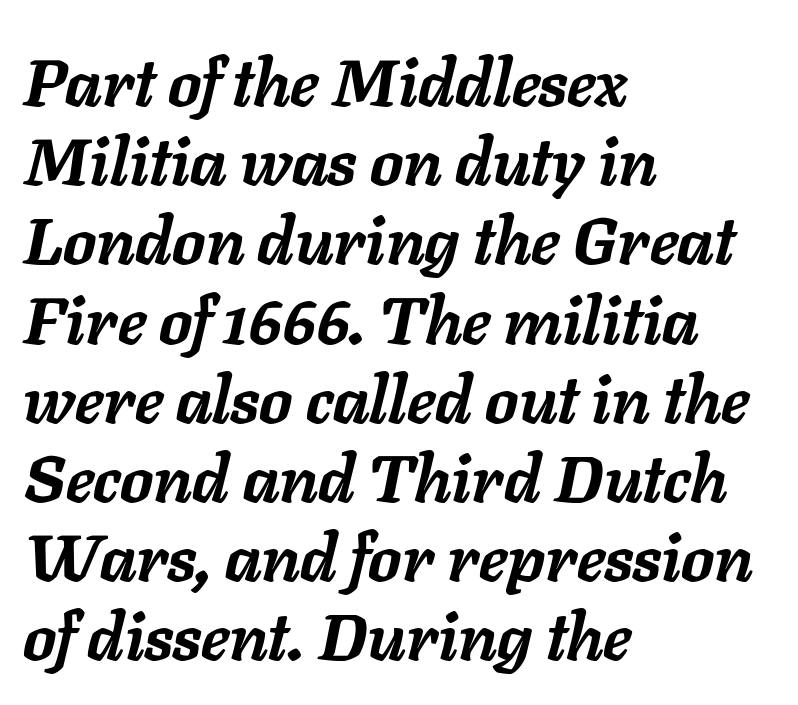
Q: Is the text bold? A: Yes.
Q: Is the text italic (slanted)? A: Yes, it leans right by about 11 degrees.
Q: Is the text underlined? A: No.
Q: How is the paragraph aligned? A: Left-aligned.
Q: Is the spacing between letters normal or unusually wide? A: Normal.
Q: Width (condensed, normal, or wide)? A: Normal.
Q: Stroke contrast? A: Low.
Q: x-height? A: Medium.
Q: Monospaced? A: No.
